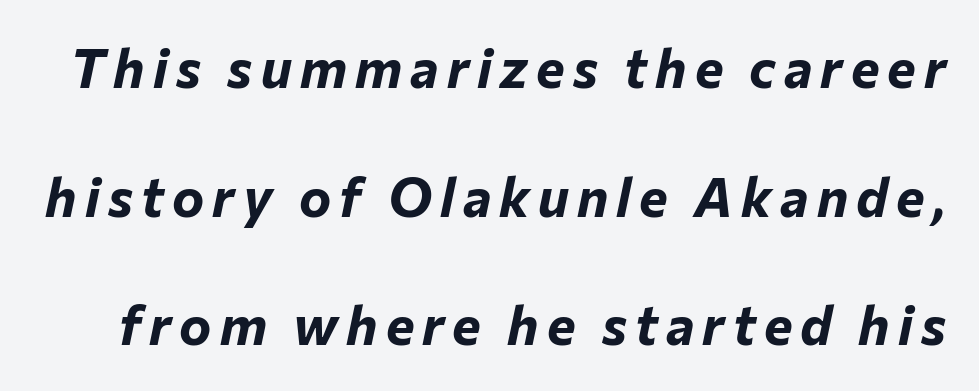
Q: Is the text bold? A: Yes.
Q: Is the text italic (slanted)? A: Yes, it leans right by about 12 degrees.
Q: Is the text underlined? A: No.
Q: Is the spacing between lines tight, normal or loose? A: Loose.
Q: Width (condensed, normal, or wide)? A: Normal.
Q: Stroke contrast? A: Low.
Q: x-height? A: Medium.
Q: Monospaced? A: No.
